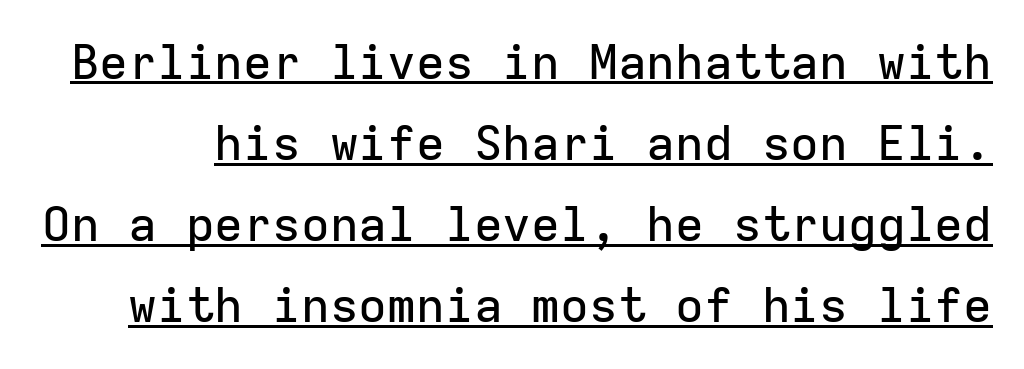
Q: Is the text italic (slanted)? A: No, it is upright.
Q: Is the typeface a serif or a sans-serif typeface? A: Sans-serif.
Q: Is the text underlined? A: Yes.
Q: Is the spacing between letters normal or unusually wide? A: Normal.
Q: Is the spacing between lines tight, normal or loose? A: Normal.
Q: Width (condensed, normal, or wide)? A: Normal.
Q: Stroke contrast? A: Low.
Q: x-height? A: Medium.
Q: Monospaced? A: Yes.
